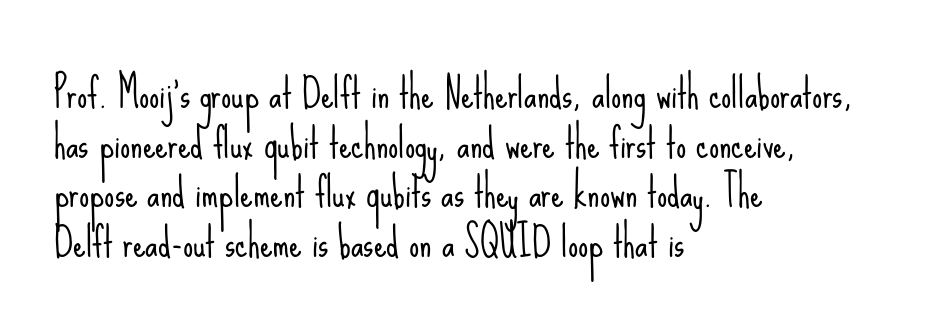
{"serif": "no", "italic": "no", "bold": "no", "weight": "light", "width": "condensed", "stroke_contrast": "low", "x_height": "small", "monospaced": "no", "underline": "no", "align": "left", "line_spacing_ratio": 1.24, "letter_spacing": "normal", "letter_spacing_em": 0.0, "glyph_px": 40}
